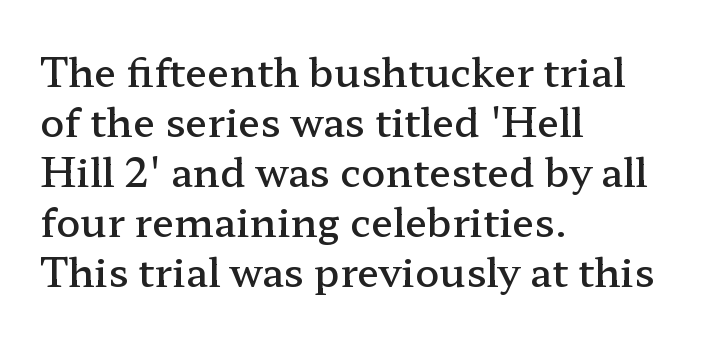
The image shows 40 px semibold, wide serif type, upright; set left-aligned, normal line spacing (1.25x), normal letter spacing, not underlined; low stroke contrast and a medium x-height.
